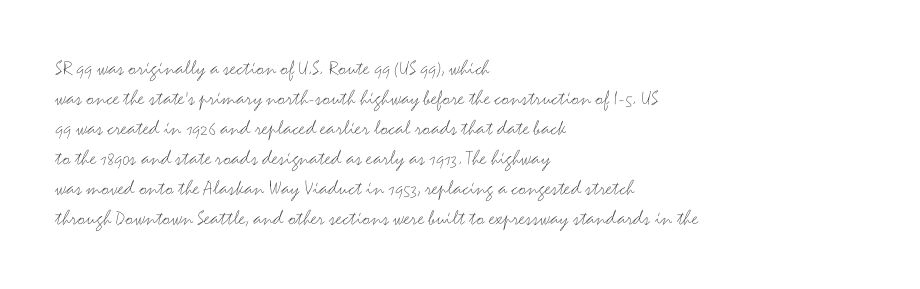
Reading down the column, the eye jumps a familiar distance to each next line. Left-aligned paragraph, ragged on the right. Check under the words: just untouched page.
